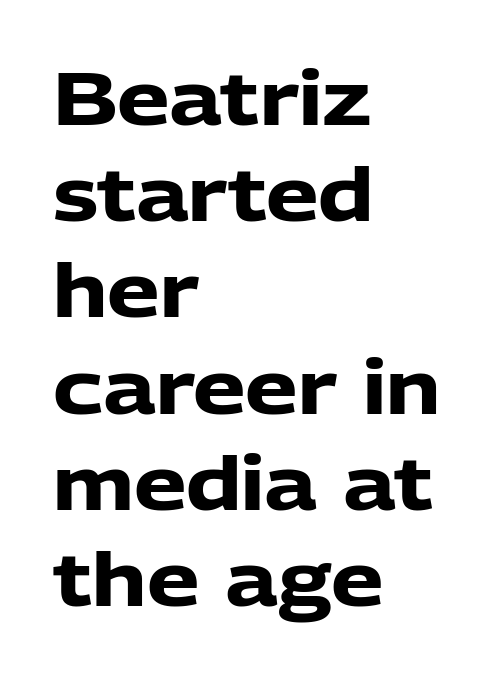
The face used here is proportionally spaced, like ordinary book or web type. The glyphs have the mass of a bold cut. A normal amount of white space separates one row of letters from the next. Is this a sans? Yes — the strokes have no serifs.
